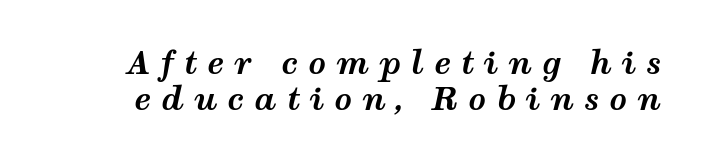
The image shows 31 px bold, wide type, italic (leaning right); set line spacing 1.16x, unusually wide letter spacing (+0.32 em), not underlined; medium stroke contrast and a medium x-height.
